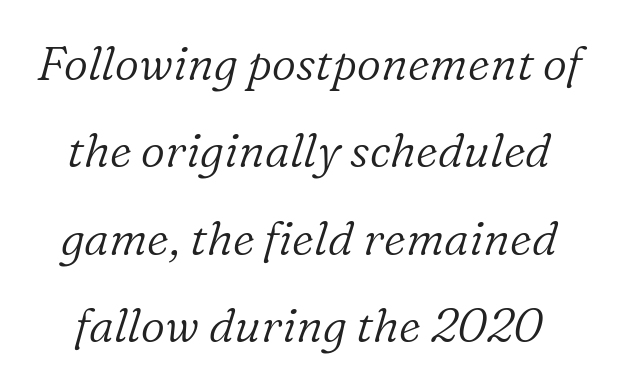
The image shows 47 px light serif type, italic (leaning right); set line spacing 1.86x, normal letter spacing, not underlined; low stroke contrast and a medium x-height.
